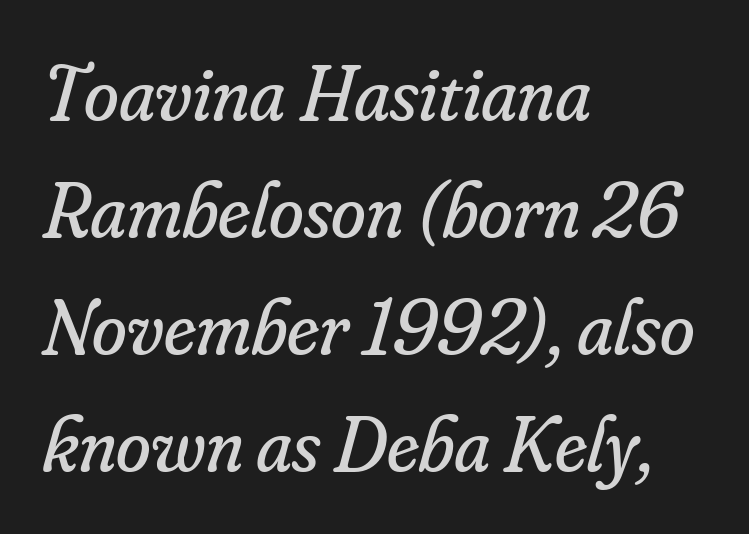
The letters advance in unequal steps, a hallmark of proportional type. Weight class: somewhere from thin through regular. Quick note: italic. There is no visible air inserted between adjacent glyphs.
